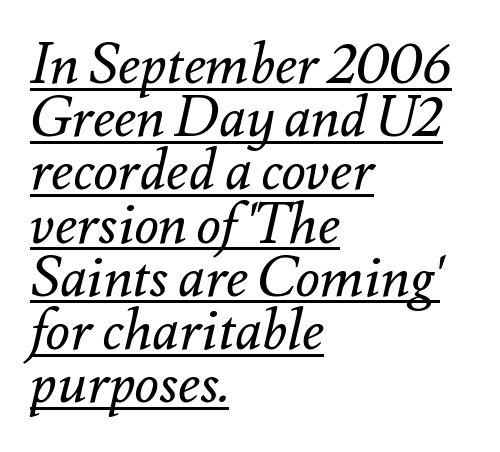
Q: Is the text bold? A: No.
Q: Is the text italic (slanted)? A: Yes, it leans right by about 12 degrees.
Q: Is the text underlined? A: Yes.
Q: How is the paragraph aligned? A: Left-aligned.
Q: Is the spacing between letters normal or unusually wide? A: Normal.
Q: Is the spacing between lines tight, normal or loose? A: Tight.
Q: Width (condensed, normal, or wide)? A: Normal.
Q: Stroke contrast? A: Medium.
Q: x-height? A: Small.
Q: Monospaced? A: No.
